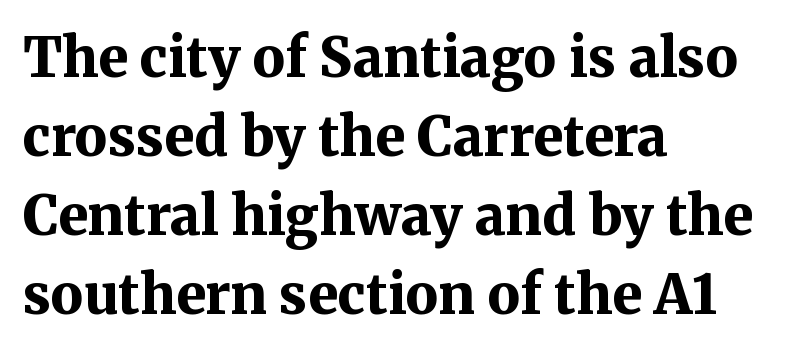
Q: Is the text bold? A: Yes.
Q: Is the text italic (slanted)? A: No, it is upright.
Q: Is the typeface a serif or a sans-serif typeface? A: Serif.
Q: Is the text underlined? A: No.
Q: How is the paragraph aligned? A: Left-aligned.
Q: Is the spacing between letters normal or unusually wide? A: Normal.
Q: Is the spacing between lines tight, normal or loose? A: Normal.
Q: Width (condensed, normal, or wide)? A: Normal.
Q: Stroke contrast? A: Medium.
Q: x-height? A: Medium.
Q: Monospaced? A: No.
